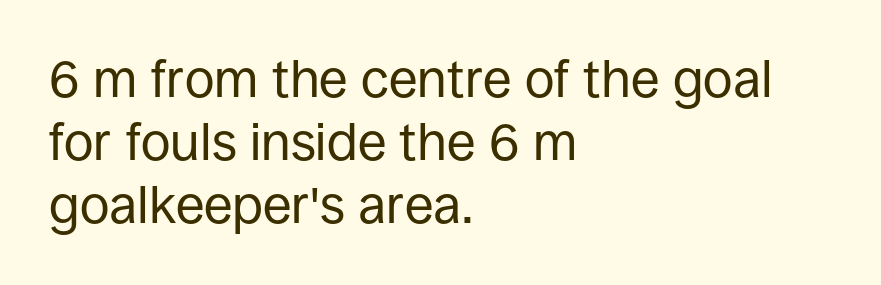
The image shows 52 px regular-weight sans-serif type, upright; set left-aligned, line spacing 1.21x, normal letter spacing, not underlined; low stroke contrast and a large x-height.
